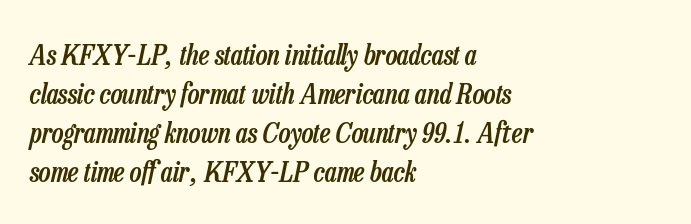
Evenly set lines give the paragraph a standard silhouette. The rendering applies a slant to the glyphs. The typesetting leans somewhat heavy: a semibold. Reading down the block, your eye returns to a fixed left position each line. Clear beneath every line of the passage. This sample uses plain, unmodified letter spacing.
